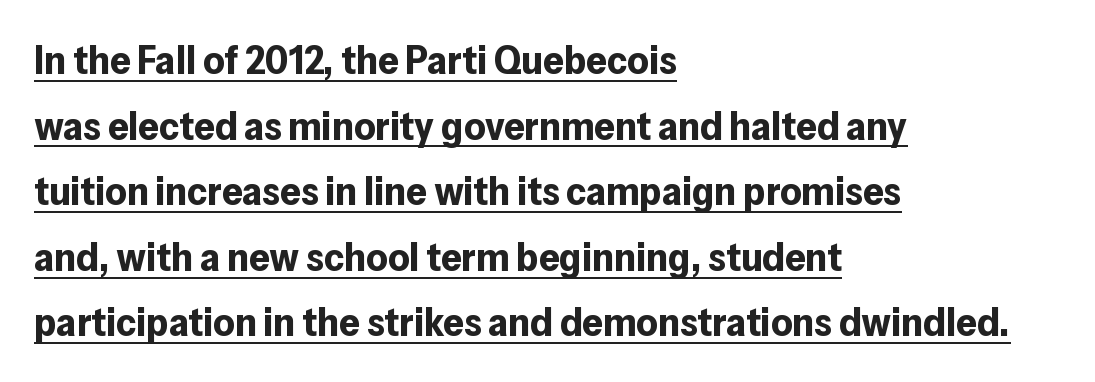
Q: Is the text bold? A: Yes.
Q: Is the text italic (slanted)? A: No, it is upright.
Q: Is the typeface a serif or a sans-serif typeface? A: Sans-serif.
Q: Is the text underlined? A: Yes.
Q: How is the paragraph aligned? A: Left-aligned.
Q: Is the spacing between letters normal or unusually wide? A: Normal.
Q: Is the spacing between lines tight, normal or loose? A: Normal.
Q: Width (condensed, normal, or wide)? A: Normal.
Q: Stroke contrast? A: Low.
Q: x-height? A: Medium.
Q: Monospaced? A: No.
